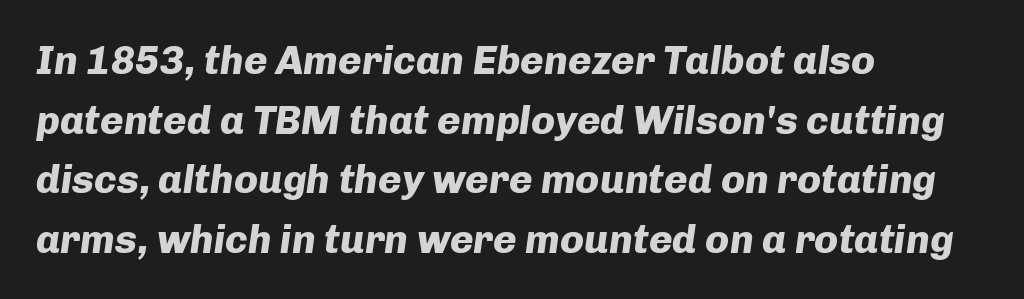
{"italic": "yes", "lean": "right", "slant_degrees": 8, "bold": "yes", "weight": "heavy", "width": "normal", "stroke_contrast": "low", "x_height": "medium", "monospaced": "no", "underline": "no", "align": "left", "line_spacing": "normal", "line_spacing_ratio": 1.49, "letter_spacing": "normal", "letter_spacing_em": 0.0, "glyph_px": 40}
